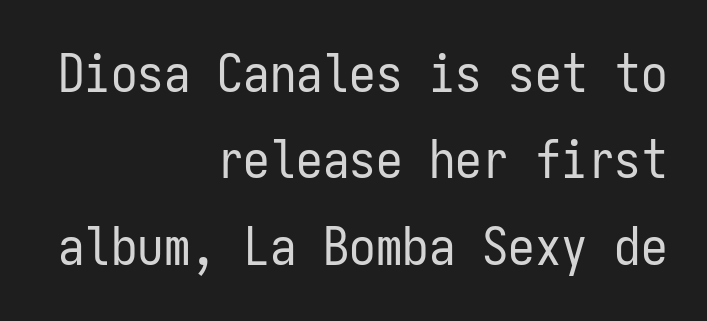
The letters sit at their default tracking, neither squeezed nor spread. Plain, unruled lines of type. The face used here is monospaced, like something from a code editor. Nothing sits at the stroke ends, so this counts as sans-serif.
